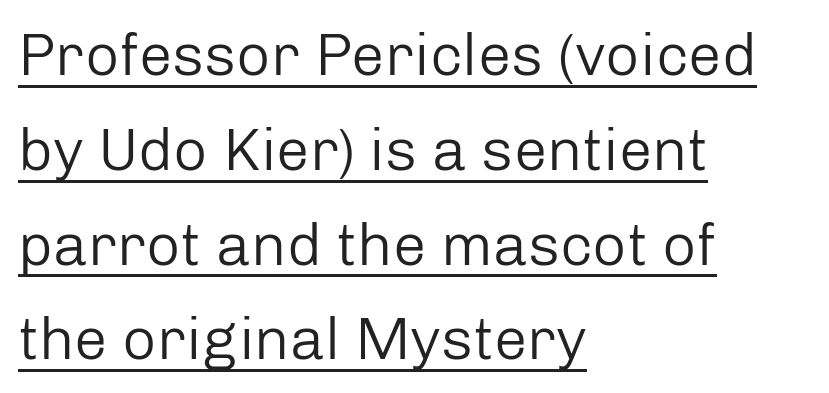
The lines are quadded left. Like a heading marked for emphasis, these lines bear an underscore. This sample has the flowing, uneven cadence of proportional lettering. The lettering stays uniformly vertical, giving the passage a roman look. You could call the tracking neutral — neither tight nor loose. Is there much room between lines? A standard amount, neither cramped nor airy.
